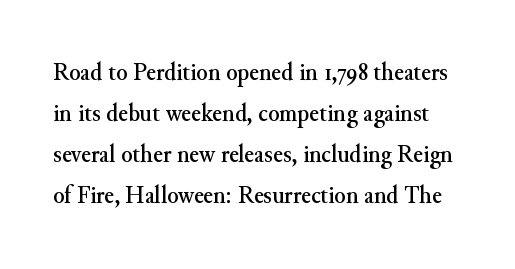
The image shows 26 px text type, upright; set normal line spacing (1.58x), normal letter spacing, not underlined.
